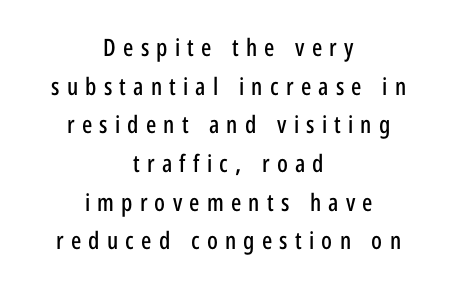
The block of text has a typical density, with ordinary space between rows. These lines were composed using upright roman letters. Type without underlining. Characters follow at a spacing far wider than the type designer built in.
